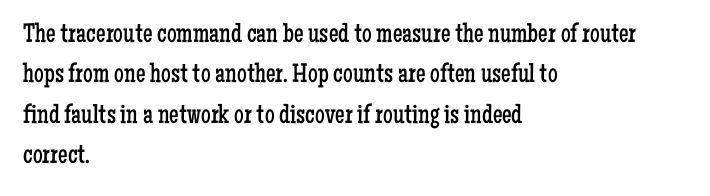
The image shows 27 px text type, upright; set left-aligned, normal line spacing (1.5x), normal letter spacing, not underlined.
